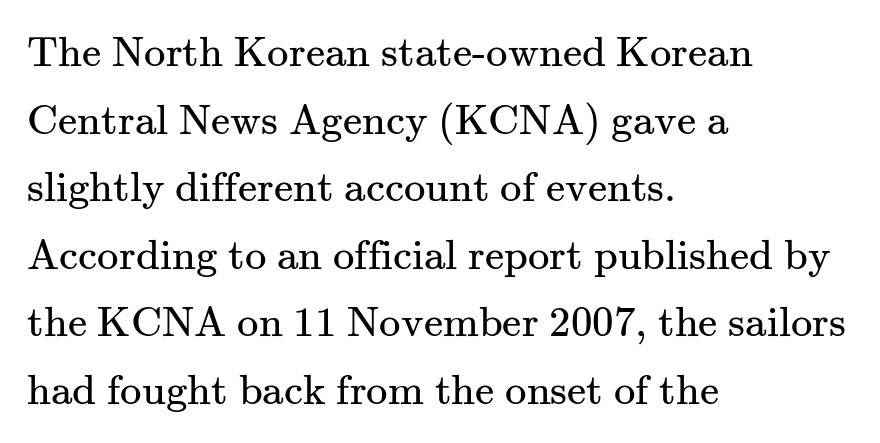
{"serif": "yes", "italic": "no", "bold": "no", "weight": "regular", "width": "normal", "stroke_contrast": "medium", "x_height": "small", "monospaced": "no", "underline": "no", "align": "left", "line_spacing": "normal", "line_spacing_ratio": 1.57, "letter_spacing": "normal", "letter_spacing_em": 0.0, "glyph_px": 43}
